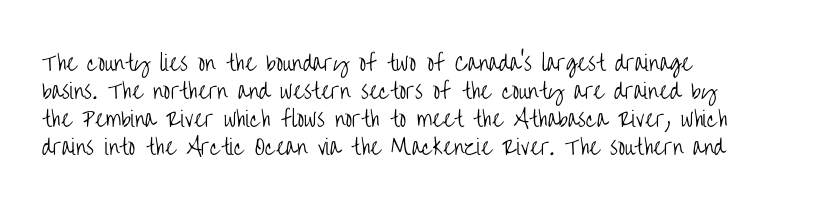
Q: Is the text bold? A: No.
Q: Is the text italic (slanted)? A: No, it is upright.
Q: Is the text underlined? A: No.
Q: How is the paragraph aligned? A: Left-aligned.
Q: Is the spacing between letters normal or unusually wide? A: Normal.
Q: Is the spacing between lines tight, normal or loose? A: Normal.
